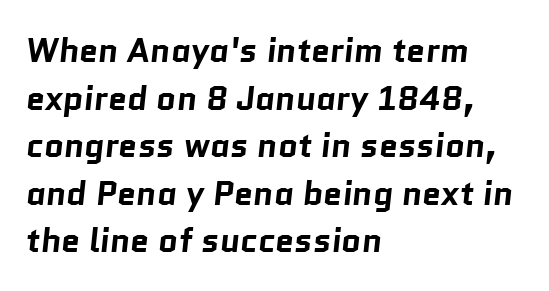
{"serif": "no", "bold": "yes", "weight": "bold", "width": "normal", "stroke_contrast": "low", "x_height": "medium", "monospaced": "no", "underline": "no", "align": "left", "line_spacing": "normal", "line_spacing_ratio": 1.4, "letter_spacing": "normal", "letter_spacing_em": 0.0, "glyph_px": 34}
